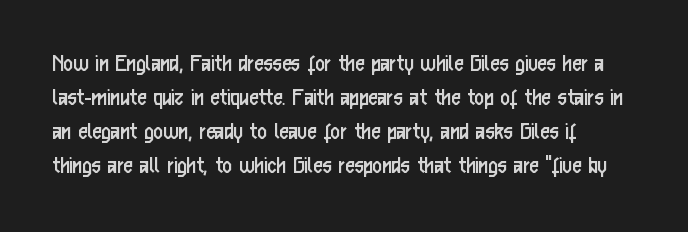
Descenders are the only things crossing below the line. All the whitespace from short lines collects on the right. Characters remain perfectly vertical along every line. The letters sit at their default tracking, neither squeezed nor spread.
